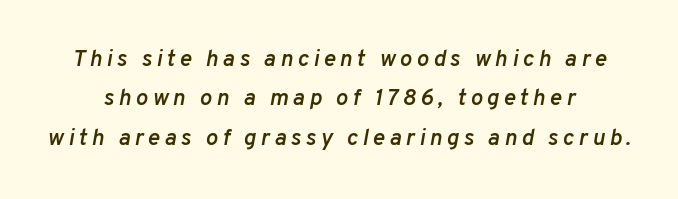
{"italic": "yes", "lean": "right", "slant_degrees": 10, "bold": "semi", "underline": "no", "line_spacing_ratio": 1.71, "glyph_px": 23}
